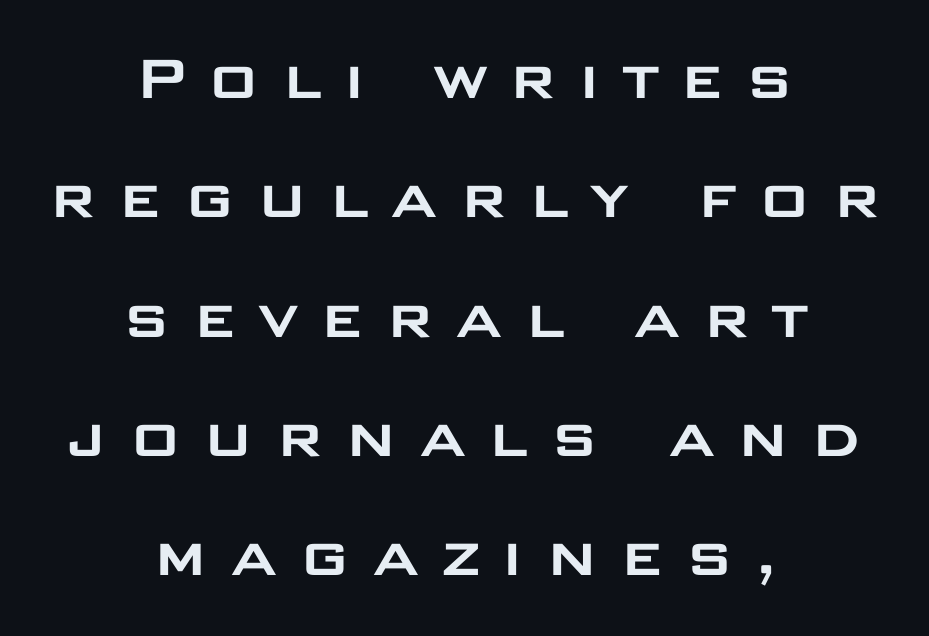
This is sans-serif lettering, the kind often seen on screens and signage. A student would call this center alignment; a typographer would say set centered. One glance says typical: line gaps are just what's usual. Proportional: the letters do not fall into vertical columns. Spacing between characters has been opened up far beyond the box default. The foot of each line stays bare and open.
